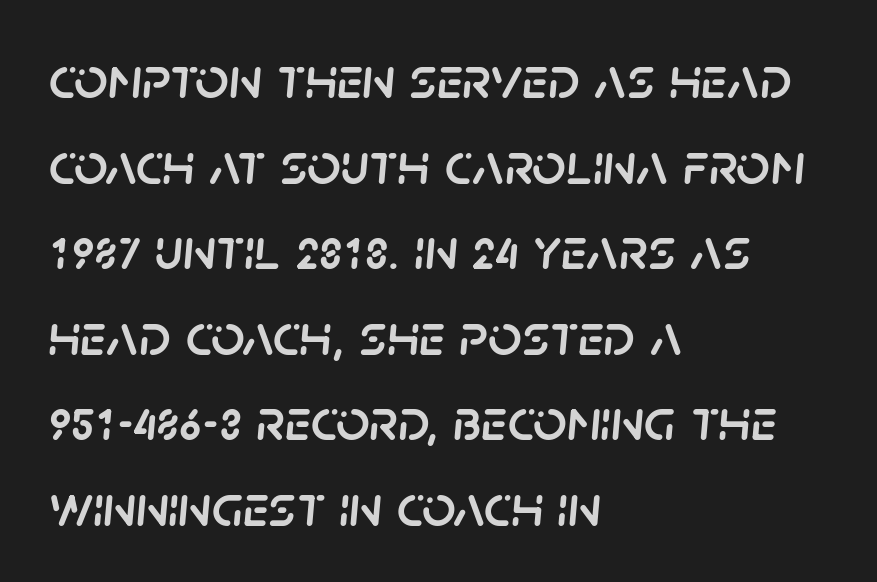
Tracking here is standard; glyphs follow each other at the usual distance. Varying glyph widths throughout — classic text-font behaviour. Is the block centered? No — it sits flush against the left margin. Posture: slanted. Each row of text sits above clean, open space. This sample keeps an unexceptional amount of space between lines.
